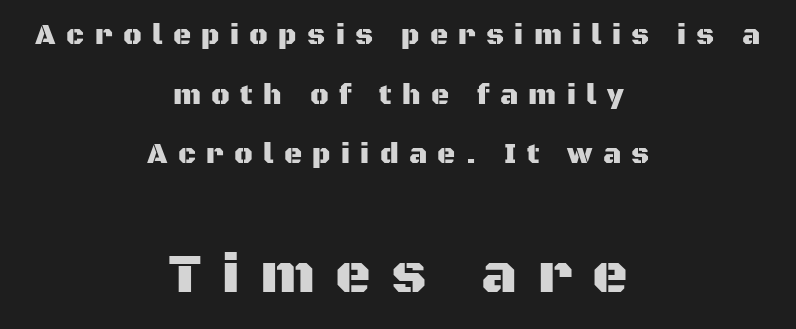
The image shows 55 px sans-serif type, upright; set centered, loose line spacing (2.13x), unusually wide letter spacing (+0.37 em), not underlined; the second (bottom) block is 1.96x larger; medium stroke contrast and a large x-height.
